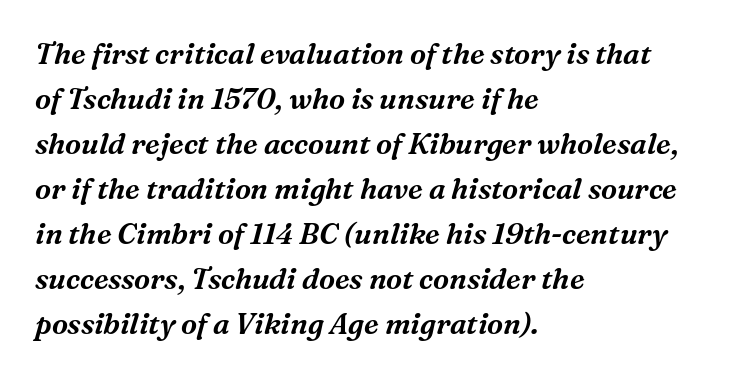
Q: Is the text italic (slanted)? A: Yes, it leans right by about 16 degrees.
Q: Is the typeface a serif or a sans-serif typeface? A: Serif.
Q: Is the text underlined? A: No.
Q: How is the paragraph aligned? A: Left-aligned.
Q: Is the spacing between letters normal or unusually wide? A: Normal.
Q: Is the spacing between lines tight, normal or loose? A: Normal.
Q: Width (condensed, normal, or wide)? A: Normal.
Q: Stroke contrast? A: Medium.
Q: x-height? A: Medium.
Q: Monospaced? A: No.
